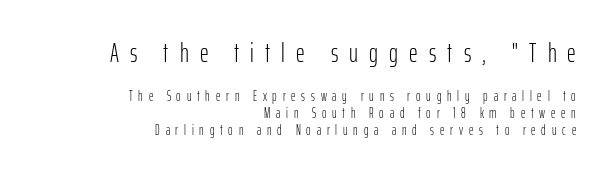
Q: Is the text bold? A: No.
Q: Is the text italic (slanted)? A: No, it is upright.
Q: Is the text underlined? A: No.
Q: How is the paragraph aligned? A: Right-aligned.
Q: Is the spacing between letters normal or unusually wide? A: Unusually wide.
Q: Which block of text is set in a larger size, the first (top) or the second (bottom)? A: The first (top) one.
